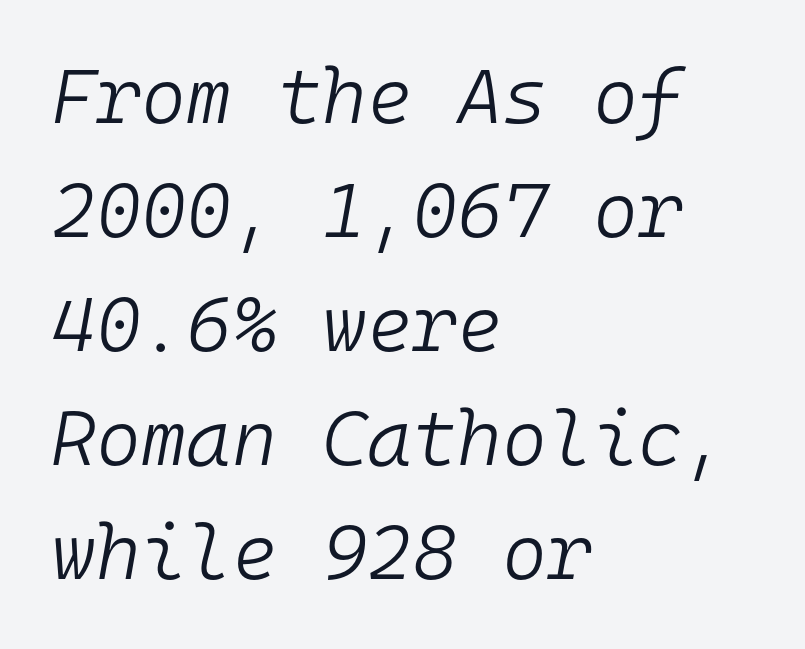
{"italic": "yes", "lean": "right", "slant_degrees": 10, "bold": "no", "weight": "light", "width": "normal", "stroke_contrast": "low", "x_height": "medium", "monospaced": "yes", "underline": "no", "align": "left", "line_spacing": "normal", "line_spacing_ratio": 1.48, "letter_spacing": "normal", "letter_spacing_em": 0.0, "glyph_px": 77}
